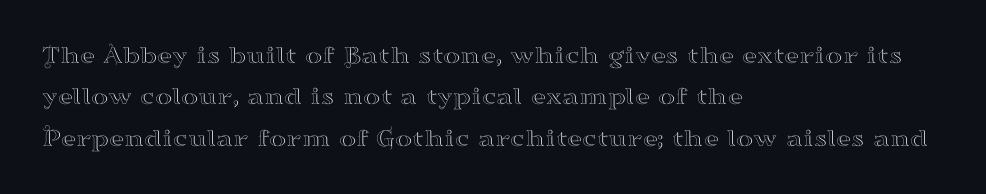
Q: Is the text italic (slanted)? A: No, it is upright.
Q: Is the text underlined? A: No.
Q: How is the paragraph aligned? A: Left-aligned.
Q: Is the spacing between letters normal or unusually wide? A: Normal.
Q: Is the spacing between lines tight, normal or loose? A: Normal.
